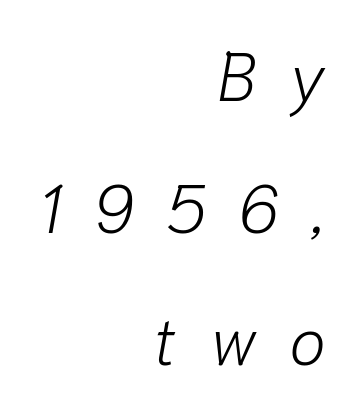
{"italic": "yes", "lean": "right", "slant_degrees": 10, "bold": "no", "weight": "light", "width": "normal", "stroke_contrast": "low", "x_height": "medium", "monospaced": "no", "underline": "no", "align": "right", "line_spacing": "loose", "line_spacing_ratio": 1.94, "letter_spacing": "wide", "letter_spacing_em": 0.47, "glyph_px": 68}
